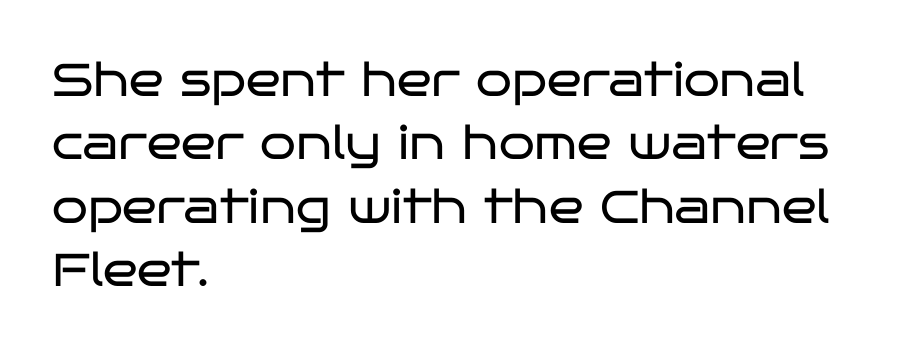
The image shows 46 px regular-weight, wide sans-serif type, upright; set left-aligned, normal line spacing (1.38x), normal letter spacing, not underlined; low stroke contrast and a large x-height.
